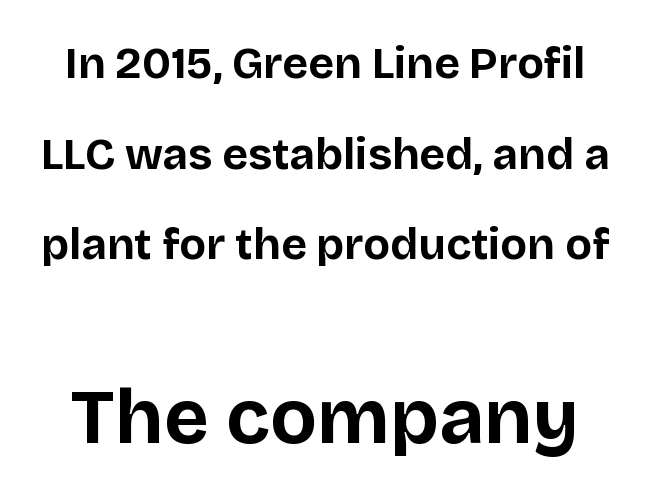
In terms of letterspacing, this is plain default setting. Leading: increased. In terms of letterform style, serifs are entirely absent. Caption: upper text group reduced, lower text group enlarged. The face used here is proportionally spaced, like ordinary book or web type.
